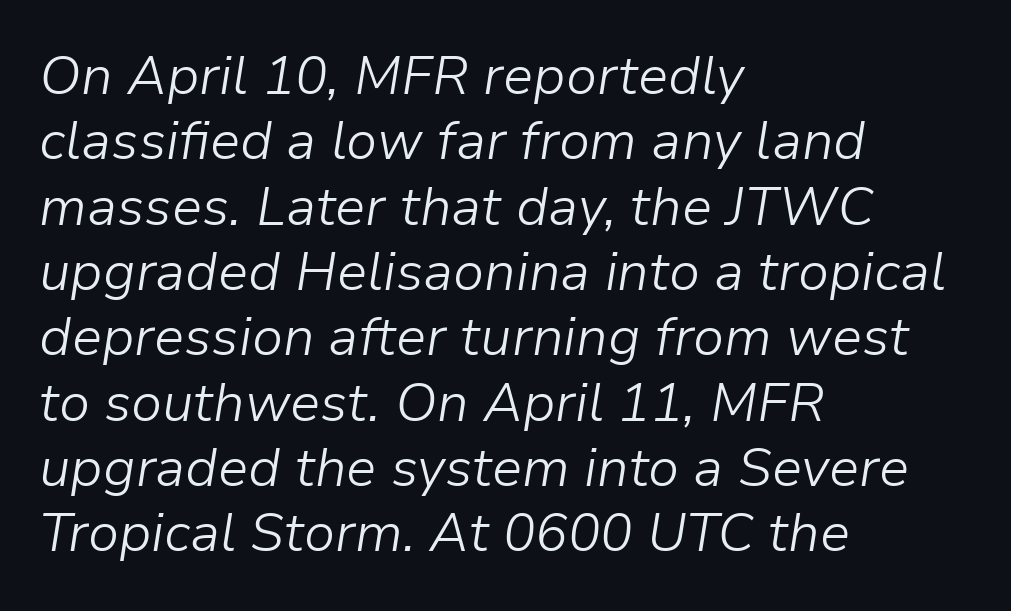
Compared with typical body copy, the letter spacing here is the same. The face used here is proportionally spaced, like ordinary book or web type. The area under the type is left untouched. Is the type slanted? Yes — the strokes lean at a clear angle. One-word summary of the alignment: left.
